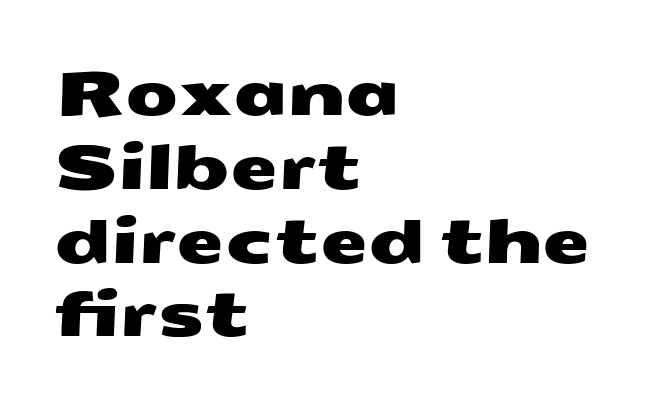
The image shows 61 px wide sans-serif type; set left-aligned, line spacing 1.21x, normal letter spacing, not underlined; medium stroke contrast and a medium x-height.
